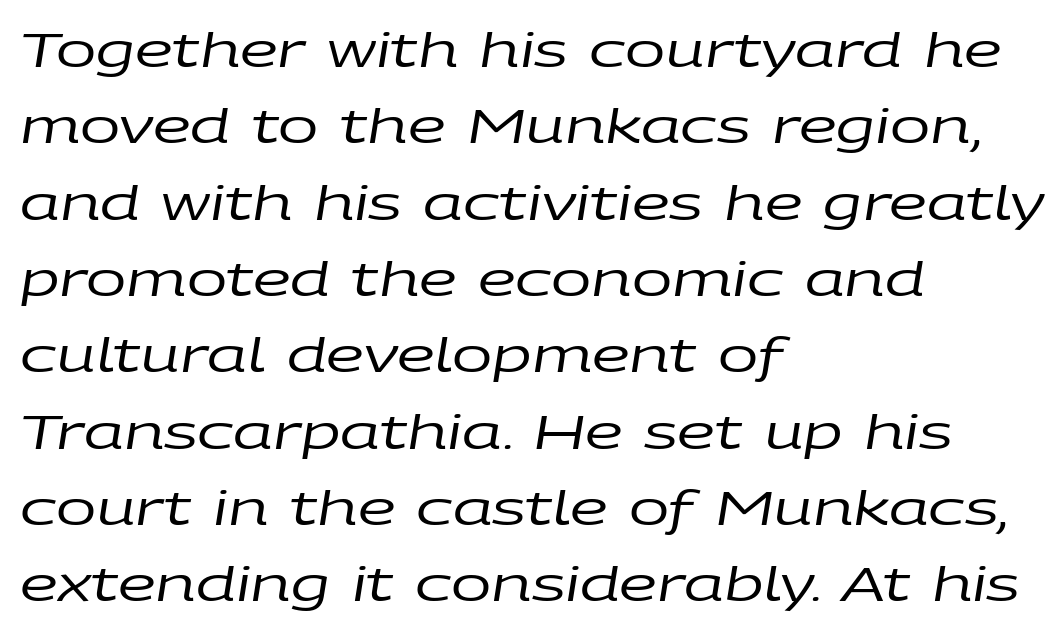
Compared with typical paragraphs, the rows here are spaced about the same. Reading down the block, your eye returns to a fixed left position each line. The passage shown leans; its letterforms are oblique. Here the glyphs are tracked normally, forming tight word shapes.
